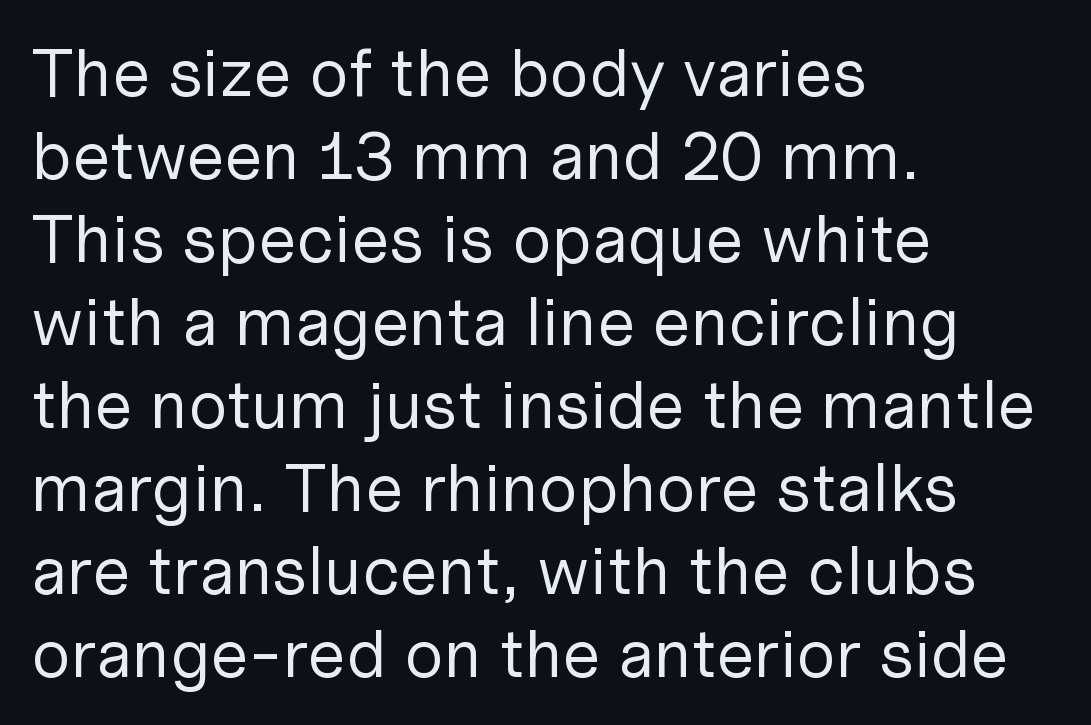
Looks like regular typesetting: each glyph gets only the width it needs. Between one letter and the next there's only the usual sliver of space. Summary of weight: not heavy and not bold. This sample is left-justified, so line endings fall wherever the words run out. This sample uses an upright cut, with every glyph sitting square on the baseline. Examine the stroke ends and you'll find no serifs.
